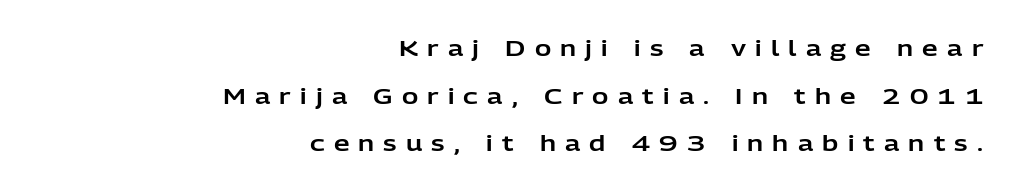
Q: Is the text italic (slanted)? A: No, it is upright.
Q: Is the text underlined? A: No.
Q: How is the paragraph aligned? A: Right-aligned.
Q: Is the spacing between letters normal or unusually wide? A: Unusually wide.
Q: Is the spacing between lines tight, normal or loose? A: Loose.
